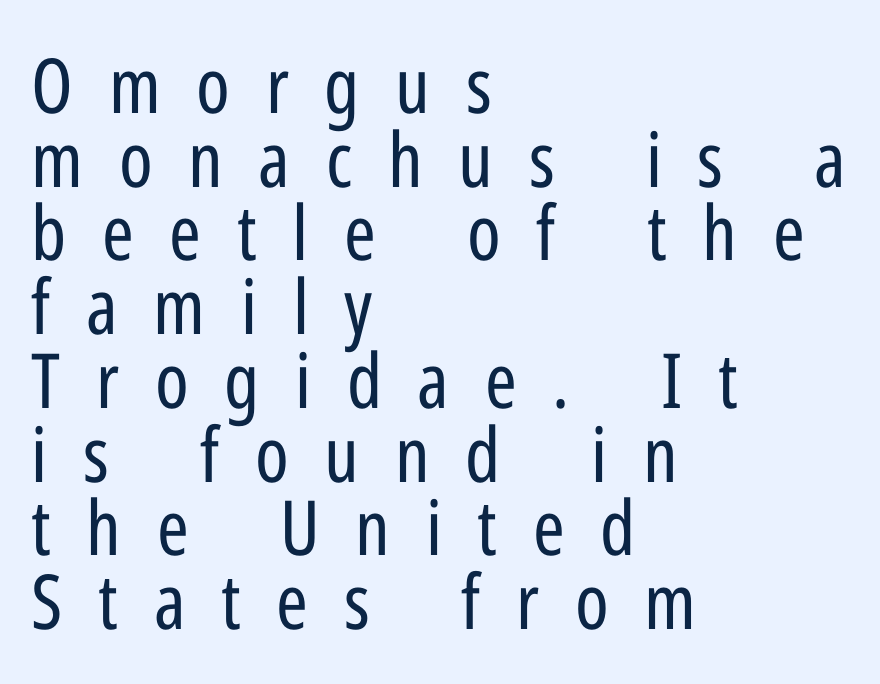
The letters carry no serifs — their stems end cleanly without finishing strokes. The axis of the letterforms is exactly vertical. The rendering inserts visible extra space after every character. Descenders hang freely into open space.
